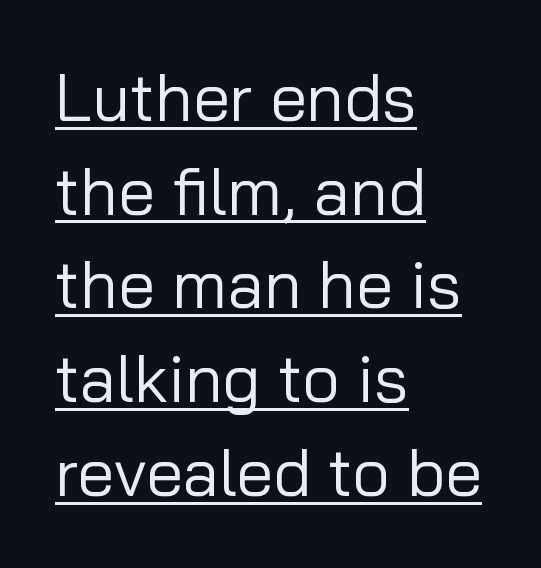
The image shows 66 px regular-weight sans-serif type, upright; set left-aligned, normal line spacing (1.42x), normal letter spacing, underlined; low stroke contrast and a medium x-height.
